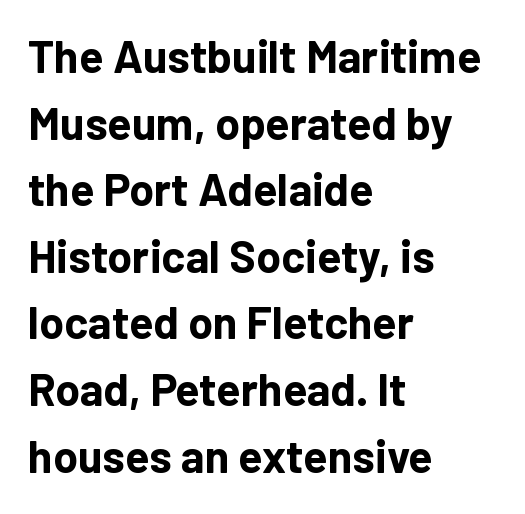
{"serif": "no", "italic": "no", "bold": "yes", "weight": "bold", "width": "normal", "stroke_contrast": "low", "x_height": "medium", "monospaced": "no", "underline": "no", "align": "left", "line_spacing": "normal", "line_spacing_ratio": 1.48, "letter_spacing": "normal", "letter_spacing_em": 0.0, "glyph_px": 45}
